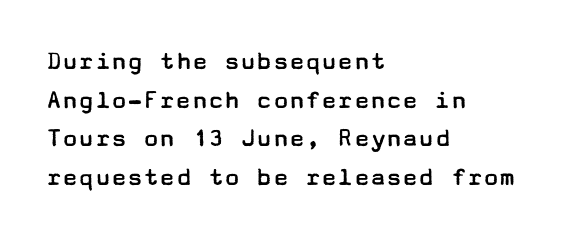
Q: Is the text bold? A: No.
Q: Is the text italic (slanted)? A: No, it is upright.
Q: Is the text underlined? A: No.
Q: How is the paragraph aligned? A: Left-aligned.
Q: Is the spacing between letters normal or unusually wide? A: Normal.
Q: Is the spacing between lines tight, normal or loose? A: Normal.
